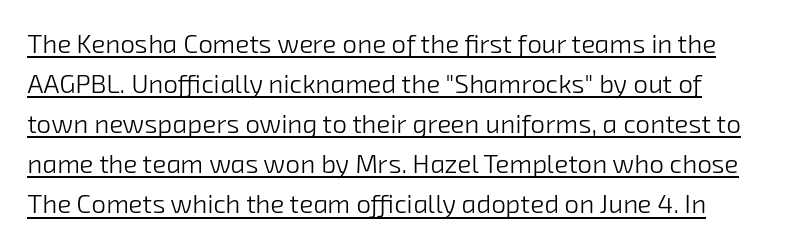
The image shows 26 px text type; set normal line spacing (1.54x), normal letter spacing, underlined.
